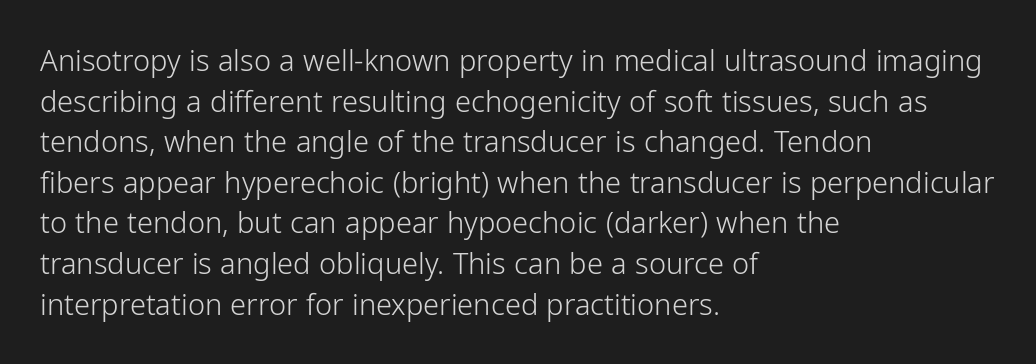
Q: Is the text bold? A: No.
Q: Is the text italic (slanted)? A: No, it is upright.
Q: Is the typeface a serif or a sans-serif typeface? A: Sans-serif.
Q: Is the text underlined? A: No.
Q: How is the paragraph aligned? A: Left-aligned.
Q: Is the spacing between letters normal or unusually wide? A: Normal.
Q: Is the spacing between lines tight, normal or loose? A: Normal.
Q: Width (condensed, normal, or wide)? A: Normal.
Q: Stroke contrast? A: Low.
Q: x-height? A: Medium.
Q: Monospaced? A: No.
